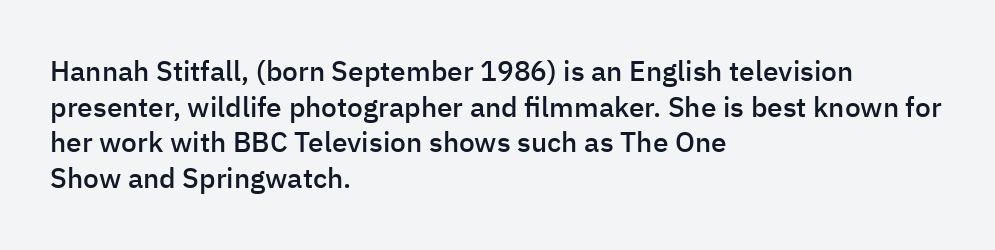
Q: Is the text bold? A: Semi-bold.
Q: Is the text italic (slanted)? A: No, it is upright.
Q: Is the typeface a serif or a sans-serif typeface? A: Sans-serif.
Q: Is the text underlined? A: No.
Q: How is the paragraph aligned? A: Left-aligned.
Q: Is the spacing between letters normal or unusually wide? A: Normal.
Q: Is the spacing between lines tight, normal or loose? A: Normal.
Q: Width (condensed, normal, or wide)? A: Normal.
Q: Stroke contrast? A: Low.
Q: x-height? A: Medium.
Q: Monospaced? A: No.
